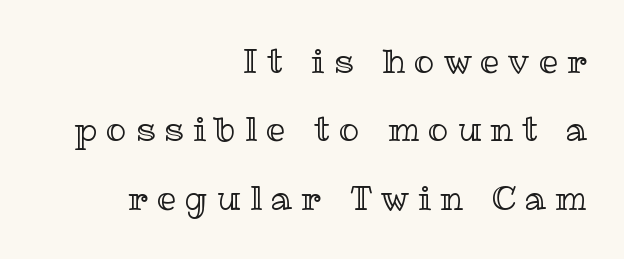
{"italic": "no", "width": "normal", "x_height": "medium", "monospaced": "no", "underline": "no", "align": "right", "line_spacing": "loose", "line_spacing_ratio": 2.01, "letter_spacing": "wide", "letter_spacing_em": 0.27, "glyph_px": 34}
